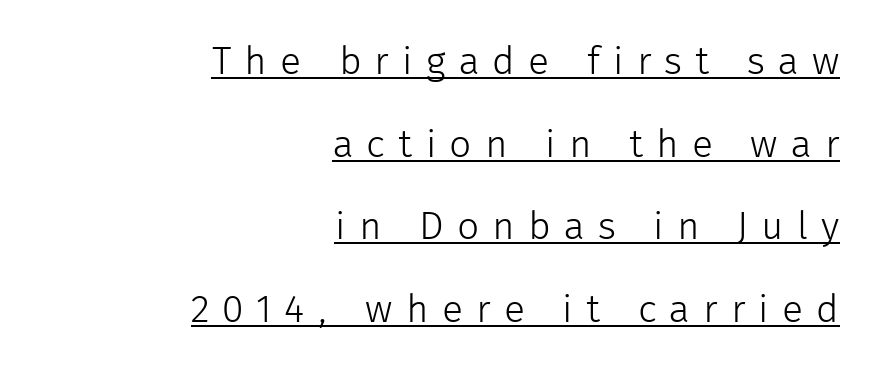
{"serif": "no", "italic": "no", "bold": "no", "weight": "light", "width": "normal", "stroke_contrast": "low", "x_height": "medium", "monospaced": "no", "underline": "yes", "align": "right", "line_spacing": "loose", "line_spacing_ratio": 2.12, "letter_spacing": "wide", "letter_spacing_em": 0.34, "glyph_px": 39}
